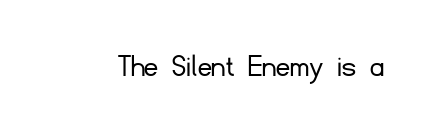
The image shows 34 px light sans-serif type, upright; set normal letter spacing, not underlined; low stroke contrast and a small x-height.
